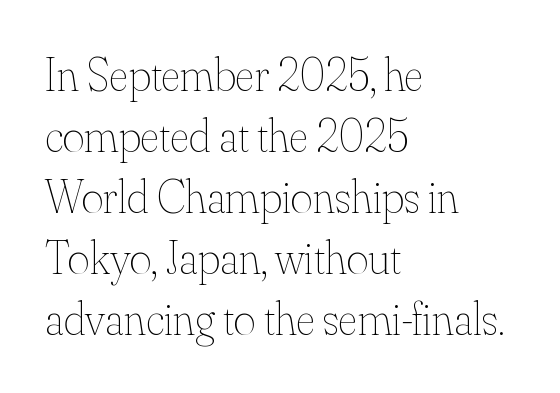
Q: Is the text bold? A: No.
Q: Is the text italic (slanted)? A: No, it is upright.
Q: Is the text underlined? A: No.
Q: How is the paragraph aligned? A: Left-aligned.
Q: Is the spacing between letters normal or unusually wide? A: Normal.
Q: Is the spacing between lines tight, normal or loose? A: Normal.
Q: Width (condensed, normal, or wide)? A: Normal.
Q: Stroke contrast? A: Medium.
Q: x-height? A: Small.
Q: Monospaced? A: No.
